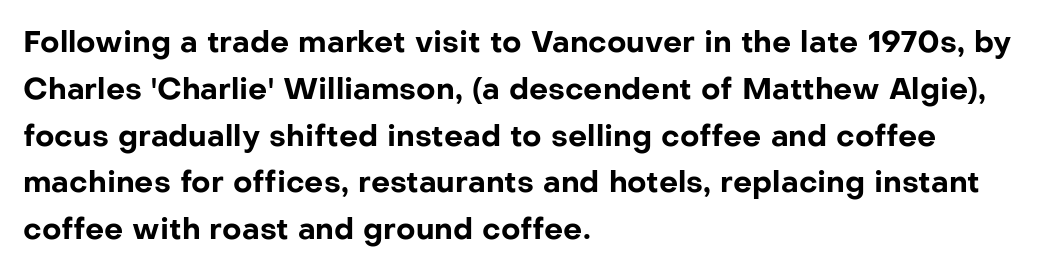
The image shows 30 px bold sans-serif type, upright; set left-aligned, normal line spacing (1.56x), normal letter spacing, not underlined; low stroke contrast and a medium x-height.
